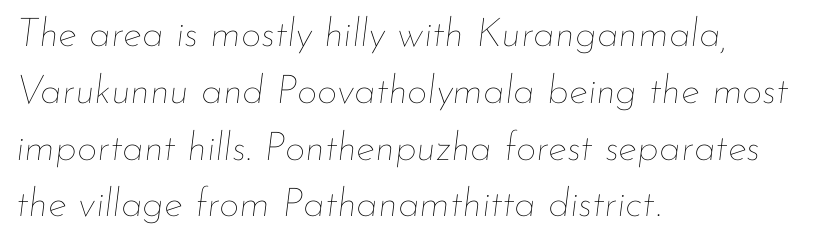
{"italic": "yes", "lean": "right", "slant_degrees": 7, "bold": "no", "weight": "thin", "width": "normal", "stroke_contrast": "low", "x_height": "small", "monospaced": "no", "underline": "no", "align": "left", "line_spacing": "normal", "line_spacing_ratio": 1.42, "letter_spacing": "normal", "letter_spacing_em": 0.0, "glyph_px": 40}
